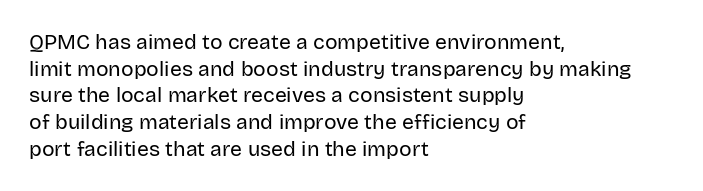
Summary of weight: not heavy and not bold. The vertical gap from one line to the next is medium. The type is set solid horizontally, with unmodified tracking. No italicization has been applied; the sample stays upright. The paragraph shown leans on its left margin. The gap between lines stays unmarked.
